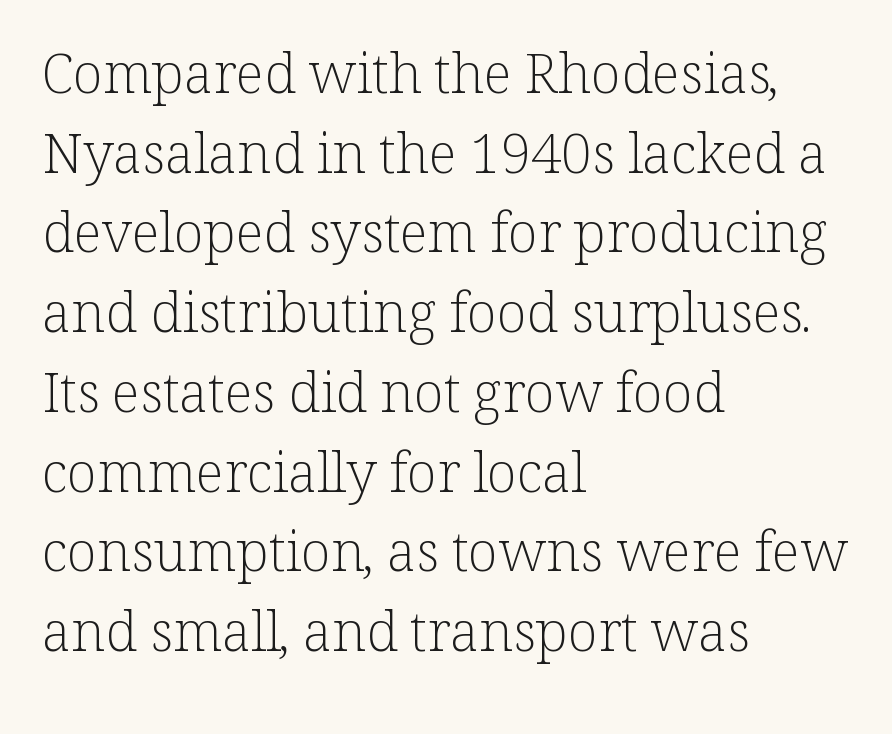
The image shows 55 px light serif type, upright; set left-aligned, normal line spacing (1.45x), normal letter spacing, not underlined; low stroke contrast and a medium x-height.
